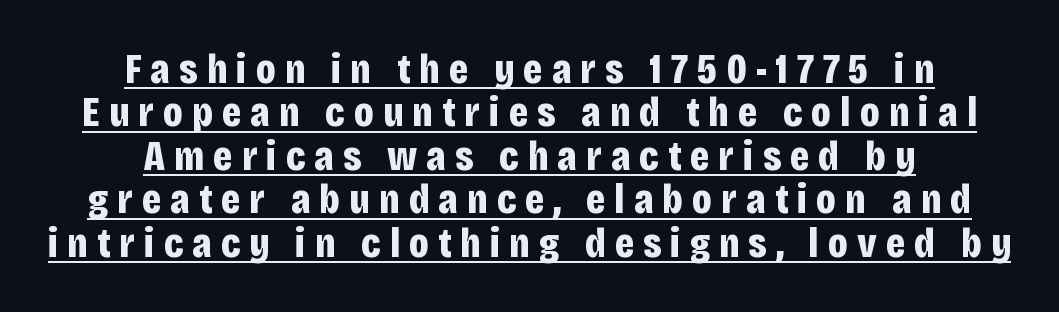
The image shows 43 px bold, condensed sans-serif type, upright; set centered, tight line spacing (1.01x), unusually wide letter spacing (+0.21 em), underlined; low stroke contrast and a large x-height.
